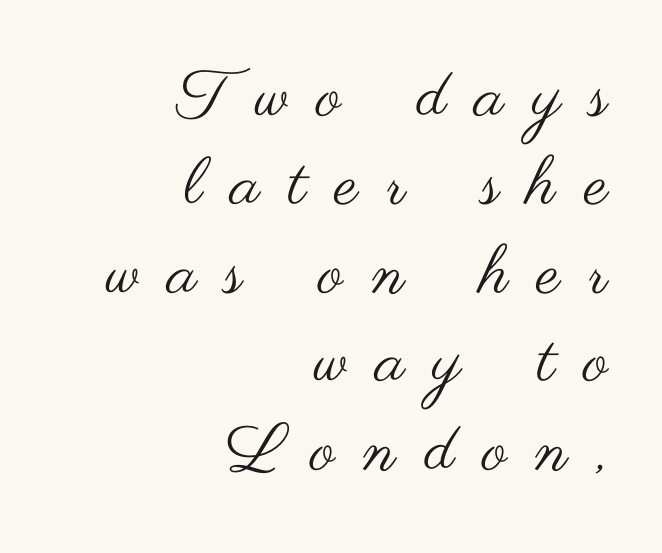
Q: Is the text bold? A: No.
Q: Is the text italic (slanted)? A: Yes.
Q: Is the typeface a serif or a sans-serif typeface? A: Sans-serif.
Q: Is the text underlined? A: No.
Q: How is the paragraph aligned? A: Right-aligned.
Q: Is the spacing between letters normal or unusually wide? A: Unusually wide.
Q: Is the spacing between lines tight, normal or loose? A: Normal.
Q: Width (condensed, normal, or wide)? A: Wide.
Q: Stroke contrast? A: Medium.
Q: x-height? A: Small.
Q: Monospaced? A: No.
